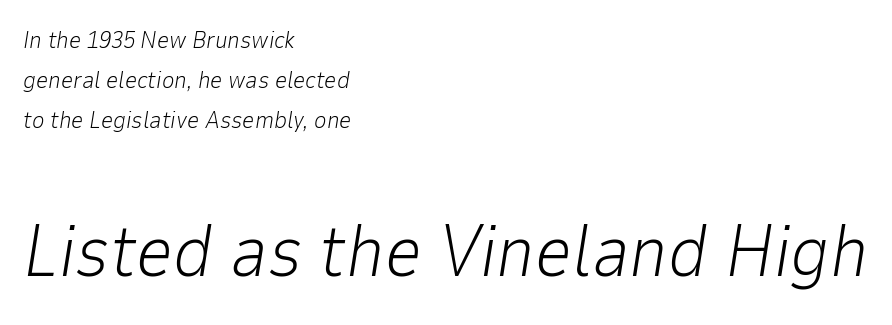
The cut favours lightness, reaching ordinary text weight at its darkest. Tracking here is standard; glyphs follow each other at the usual distance. Honestly, the row spacing looks completely unremarkable. Casual observation: everything's shoved over to the left.
